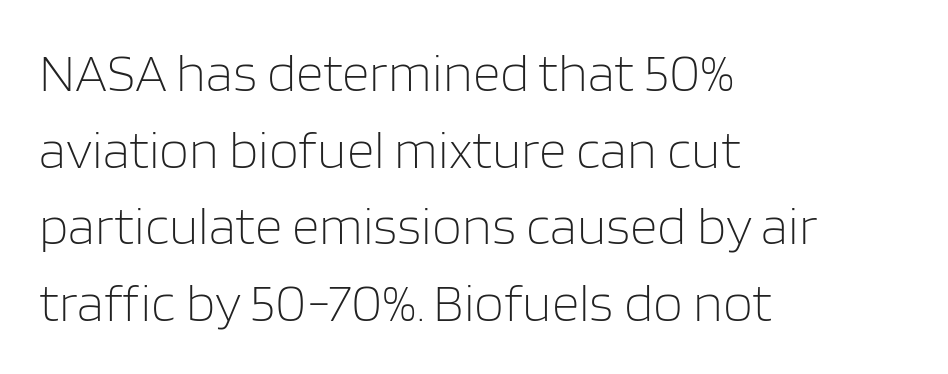
The image shows 54 px light sans-serif type, upright; set left-aligned, normal line spacing (1.42x), normal letter spacing, not underlined; low stroke contrast and a large x-height.
